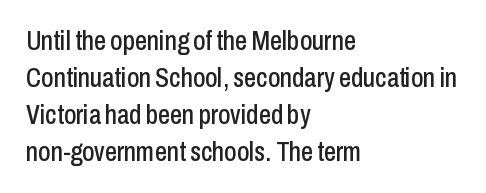
The image shows 27 px text type, upright; set left-aligned, normal line spacing (1.37x), normal letter spacing, not underlined.
